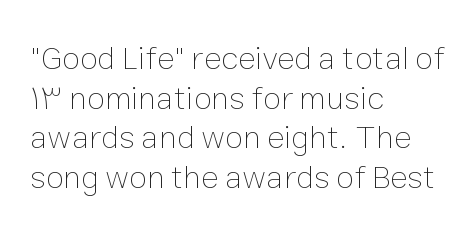
Q: Is the text bold? A: No.
Q: Is the text italic (slanted)? A: No, it is upright.
Q: Is the text underlined? A: No.
Q: How is the paragraph aligned? A: Left-aligned.
Q: Is the spacing between letters normal or unusually wide? A: Normal.
Q: Width (condensed, normal, or wide)? A: Normal.
Q: Stroke contrast? A: Low.
Q: x-height? A: Medium.
Q: Monospaced? A: No.
